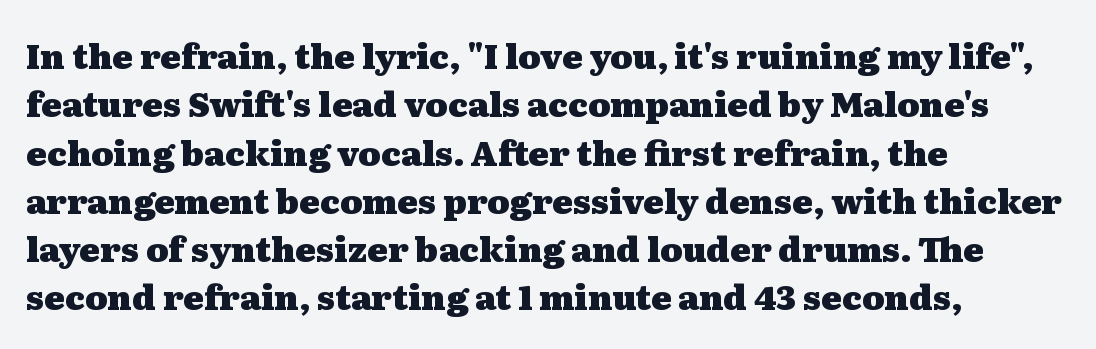
The image shows 34 px heavy, wide serif type, upright; set left-aligned, normal line spacing (1.42x), normal letter spacing, not underlined; medium stroke contrast and a medium x-height.
